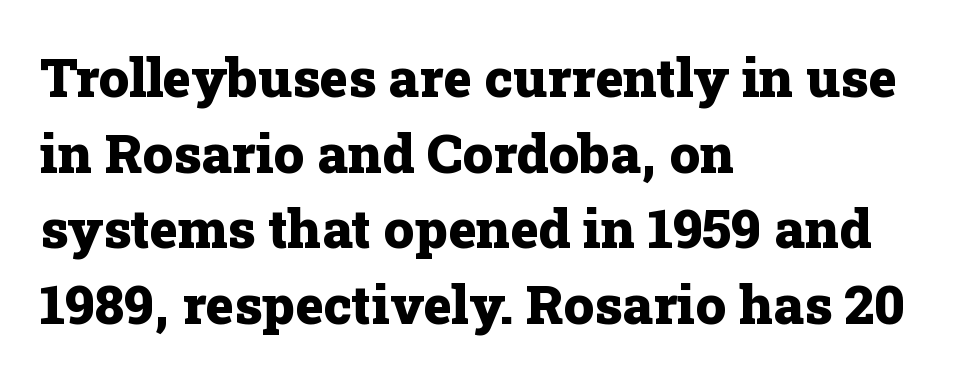
{"serif": "yes", "italic": "no", "bold": "yes", "weight": "heavy", "width": "normal", "stroke_contrast": "low", "x_height": "medium", "monospaced": "no", "underline": "no", "align": "left", "line_spacing": "normal", "line_spacing_ratio": 1.4, "letter_spacing": "normal", "letter_spacing_em": 0.0, "glyph_px": 54}
